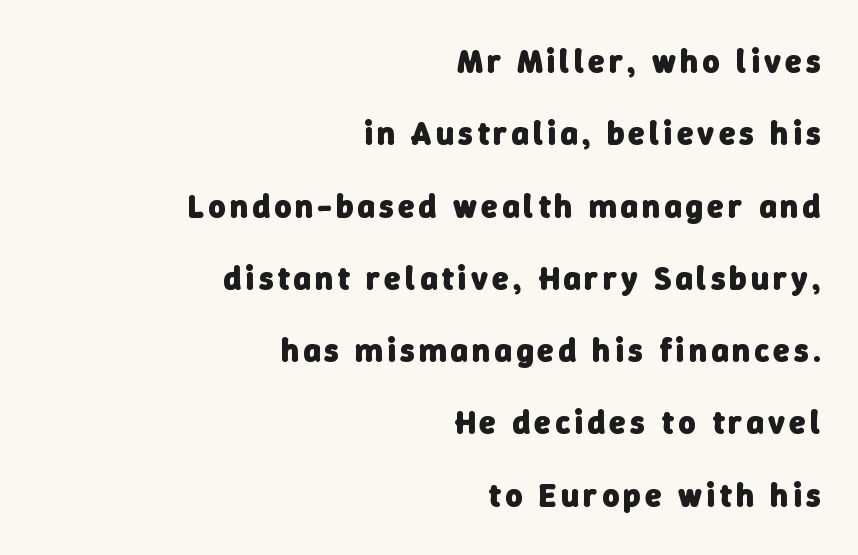
Q: Is the text bold? A: Yes.
Q: Is the typeface a serif or a sans-serif typeface? A: Sans-serif.
Q: Is the text underlined? A: No.
Q: How is the paragraph aligned? A: Right-aligned.
Q: Is the spacing between lines tight, normal or loose? A: Loose.
Q: Width (condensed, normal, or wide)? A: Normal.
Q: Stroke contrast? A: Low.
Q: x-height? A: Medium.
Q: Monospaced? A: No.
